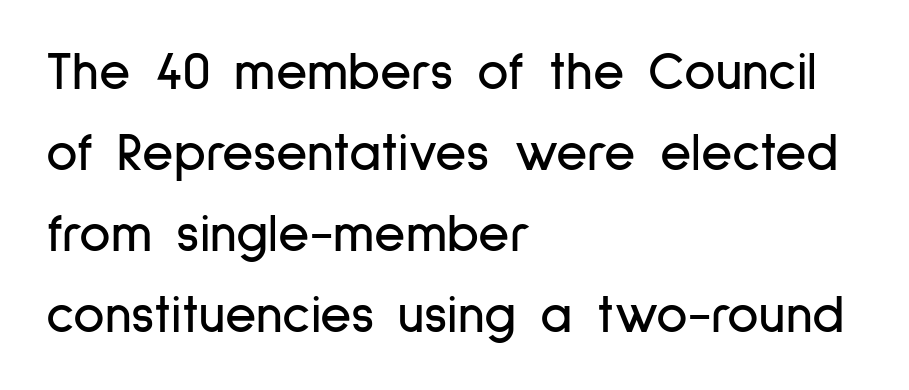
{"serif": "no", "italic": "no", "width": "condensed", "stroke_contrast": "low", "x_height": "medium", "monospaced": "no", "underline": "no", "align": "left", "line_spacing": "normal", "line_spacing_ratio": 1.5, "letter_spacing": "normal", "letter_spacing_em": 0.0, "glyph_px": 54}
